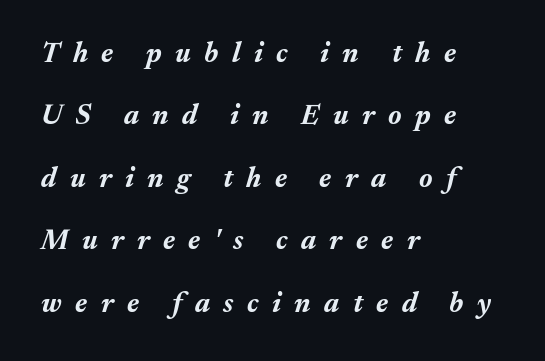
What weight is shown? A full bold with thick strokes. The lines are spread far apart with generous leading. Proportional: the letters do not fall into vertical columns. A clean baseline with only descenders dipping below it.
